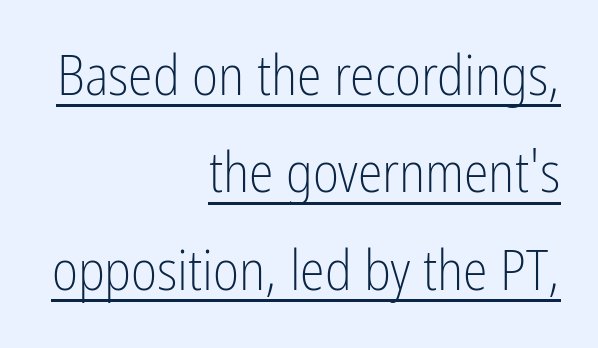
No extra ink here — the face is not bold. The passage shown is typed in a proportional face where columns would drift. What stands out about the letter spacing? Nothing — it is the standard amount. Looks like someone drew a line under every word here. Compared with a flush-left layout, this one pins lines to the opposite, right side. Do the letters lean? They stand straight.
